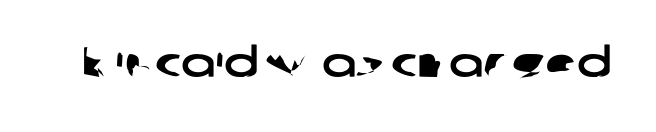
Q: Is the typeface a serif or a sans-serif typeface? A: Sans-serif.
Q: Is the text underlined? A: No.
Q: Is the spacing between letters normal or unusually wide? A: Normal.
Q: Width (condensed, normal, or wide)? A: Wide.
Q: Stroke contrast? A: Low.
Q: x-height? A: Medium.
Q: Monospaced? A: No.
